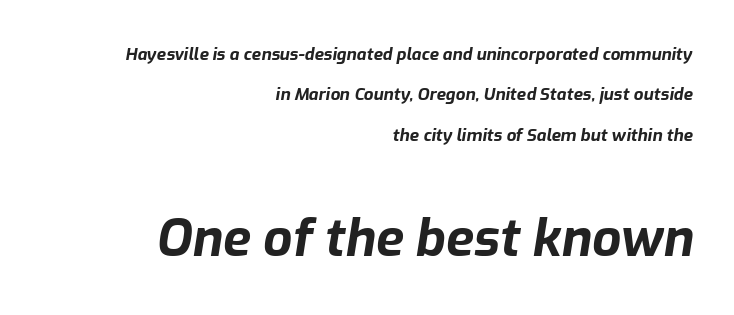
The image shows 51 px bold type, italic (leaning right); set right-aligned, loose line spacing (2.37x), normal letter spacing, not underlined; the second (bottom) block is 3.0x larger; low stroke contrast and a medium x-height.
